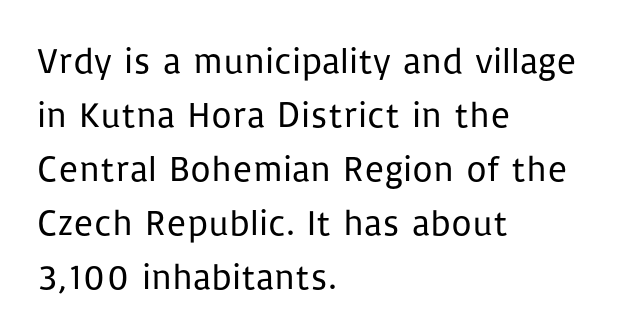
The image shows 36 px regular-weight sans-serif type, upright; set left-aligned, normal line spacing (1.5x), normal letter spacing, not underlined; low stroke contrast and a medium x-height.
